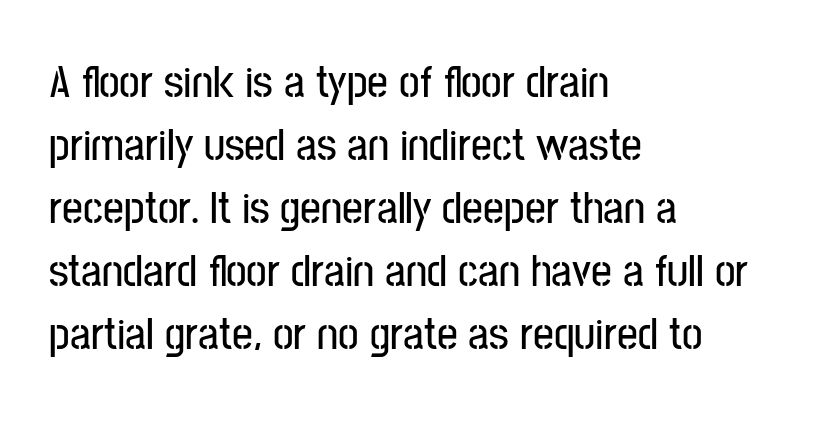
{"serif": "no", "italic": "no", "width": "condensed", "stroke_contrast": "low", "x_height": "medium", "monospaced": "no", "underline": "no", "align": "left", "line_spacing": "normal", "line_spacing_ratio": 1.37, "letter_spacing": "normal", "letter_spacing_em": 0.0, "glyph_px": 46}
